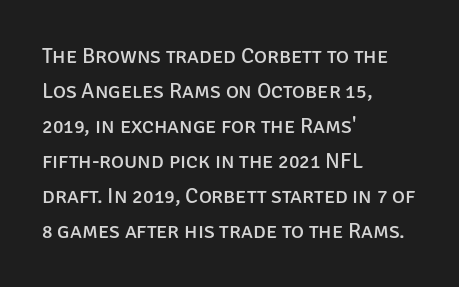
Q: Is the text bold? A: No.
Q: Is the text italic (slanted)? A: No, it is upright.
Q: Is the text underlined? A: No.
Q: How is the paragraph aligned? A: Left-aligned.
Q: Is the spacing between letters normal or unusually wide? A: Normal.
Q: Is the spacing between lines tight, normal or loose? A: Normal.
